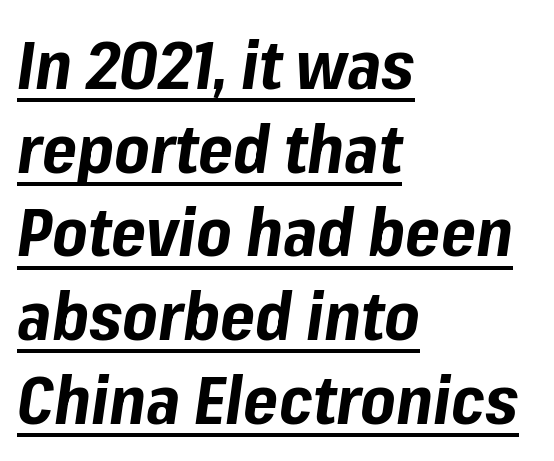
A typographer would call this underscored text. Note the varied advance widths — an 'i' is clearly narrower than an 'm'. Rendered with sloped, italic letterforms. The letterforms sit shoulder to shoulder at normal distance. Rows of type keep a routine distance in the vertical direction. A student would call this left alignment; a typographer would say flush left, rag right.
